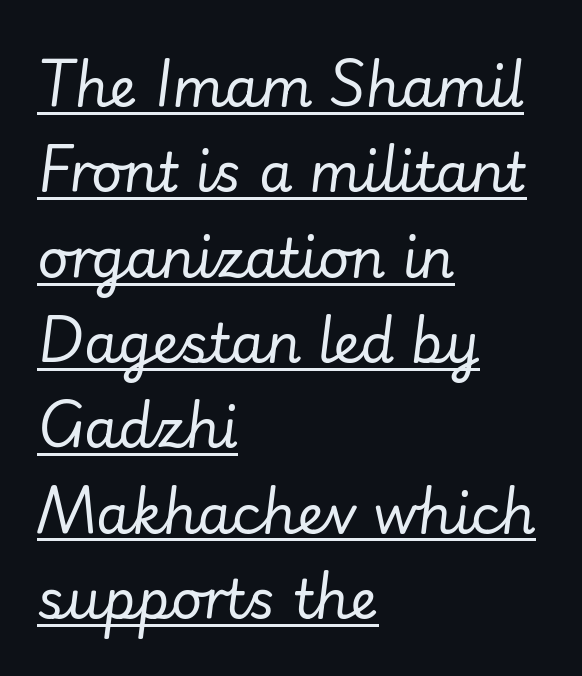
These lines sit exactly where default settings would place them. Nothing unusual about the tracking: characters are spaced as the font intends. The font is comparable to plain body text, perhaps lighter. Slanted lettering throughout.
